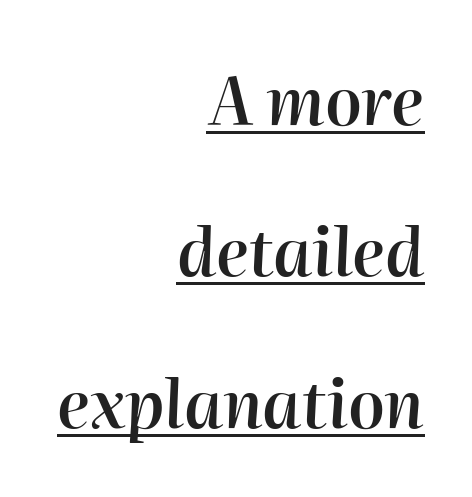
Words appear dense and cohesive because spacing is normal. Compared with typical paragraphs, the rows here are farther apart. A baseline rule has been typeset under these characters. Where is the straight margin? On the right. The glyphs look as if they've been sheared to an angle. The rendering uses natural spacing where letterforms have individual widths.
